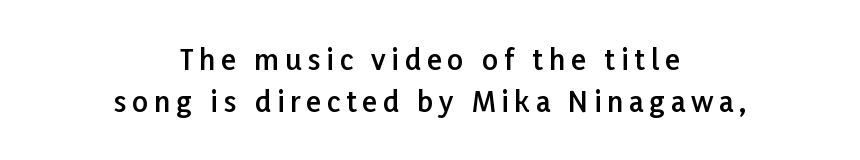
The image shows 28 px semibold sans-serif type, upright; set centered, normal line spacing (1.5x), unusually wide letter spacing (+0.21 em), not underlined; low stroke contrast and a medium x-height.
